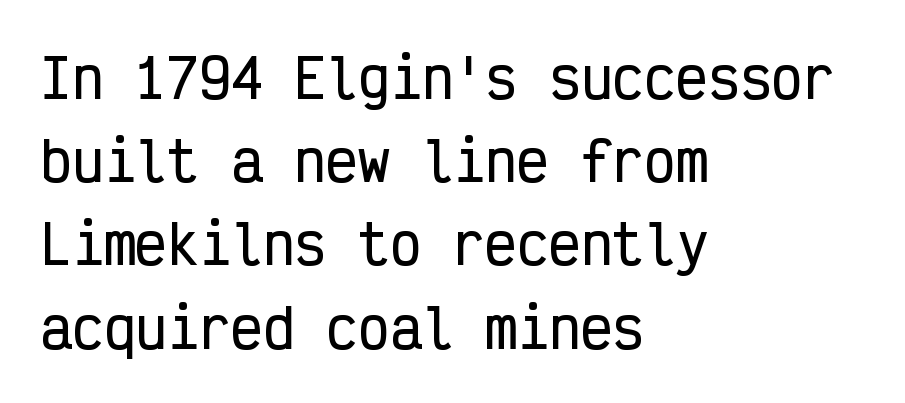
The image shows 53 px condensed sans-serif type, upright, monospaced; set left-aligned, normal line spacing (1.57x), normal letter spacing, not underlined; low stroke contrast and a medium x-height.
